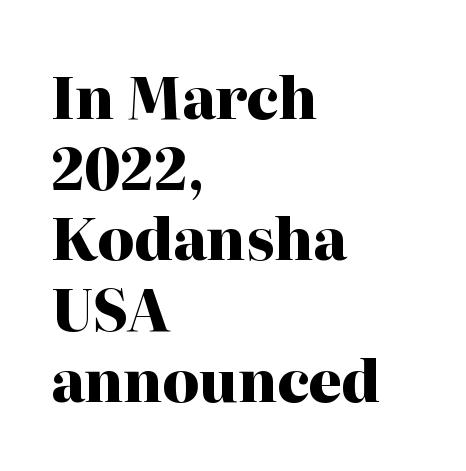
Underline: absent. Short and long lines alike share a common starting point at left. Posture: straight, roman, zero tilt. Glyph-to-glyph distance matches everyday printed text. Type style note: has serifs. A typesetter would call this proportional, since set widths differ per character.
